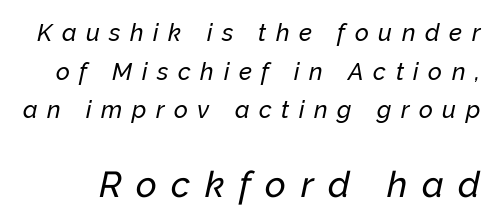
Q: Is the text italic (slanted)? A: Yes, it leans right by about 12 degrees.
Q: Is the text underlined? A: No.
Q: Is the spacing between letters normal or unusually wide? A: Unusually wide.
Q: Is the spacing between lines tight, normal or loose? A: Normal.
Q: Which block of text is set in a larger size, the first (top) or the second (bottom)? A: The second (bottom) one.
Q: Width (condensed, normal, or wide)? A: Normal.
Q: Stroke contrast? A: Low.
Q: x-height? A: Medium.
Q: Monospaced? A: No.
